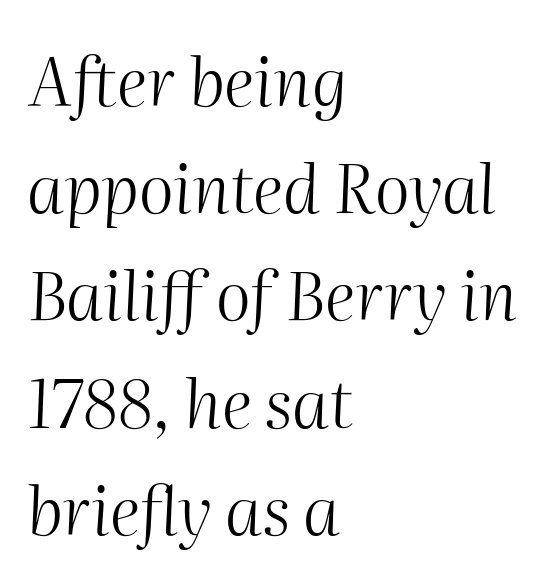
The characters are drawn with everyday or finer stroke widths. Rendered with sloped, italic letterforms. The passage shown is not underscored anywhere. Is the letter spacing exaggerated? No — it looks like the ordinary default.
